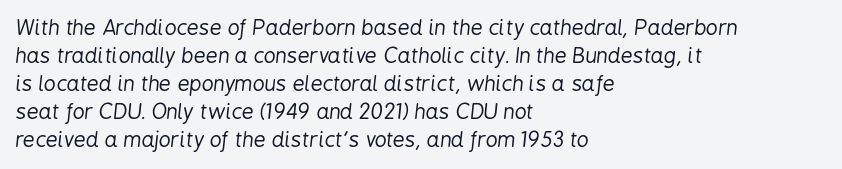
The image shows 21 px text type, italic (leaning right); set left-aligned, normal line spacing (1.33x), normal letter spacing, not underlined.
